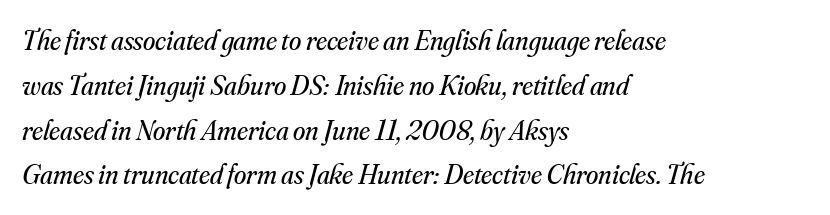
{"serif": "yes", "italic": "yes", "lean": "right", "slant_degrees": 16, "bold": "no", "weight": "regular", "width": "normal", "stroke_contrast": "medium", "x_height": "small", "monospaced": "no", "underline": "no", "align": "left", "line_spacing": "normal", "line_spacing_ratio": 1.6, "letter_spacing": "normal", "letter_spacing_em": 0.0, "glyph_px": 28}
